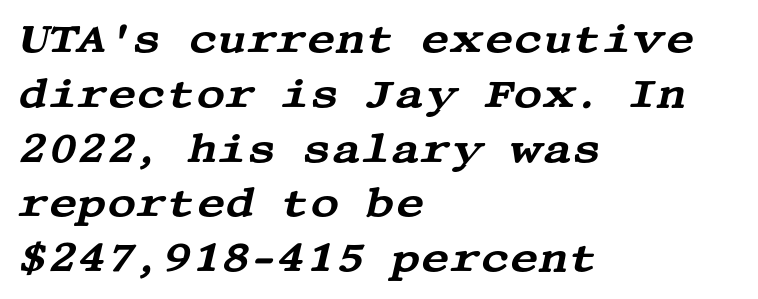
The ragged edge is on the right, which tells us the setting is flush left. Caption: standard tracking, unaltered. Look at the bottom of the vertical strokes: they flare into serifs here. The typography opts for an oblique posture over an upright one.
